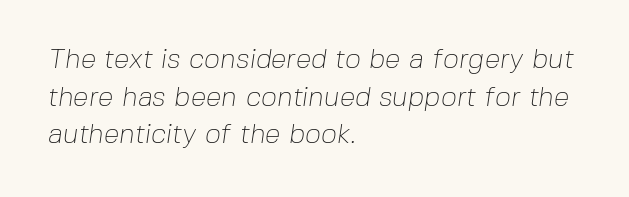
{"serif": "no", "bold": "no", "weight": "thin", "width": "normal", "stroke_contrast": "low", "x_height": "medium", "monospaced": "no", "underline": "no", "align": "left", "line_spacing": "normal", "line_spacing_ratio": 1.34, "letter_spacing": "normal", "letter_spacing_em": 0.0, "glyph_px": 28}
